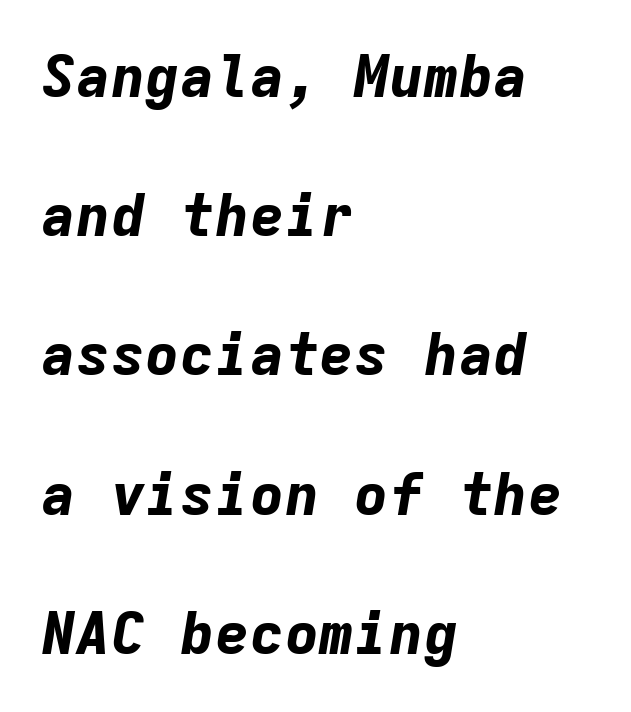
Designer's note — italics engaged. Short note: letters normally spaced. Casual observation: everything's shoved over to the left. How heavy is the stroke? Heavy — this is a bold. Glance below the letters and you will spot only blank space.
